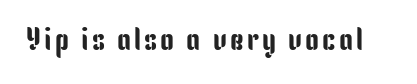
The image shows 31 px condensed sans-serif type, upright; set not underlined; low stroke contrast and a medium x-height.
